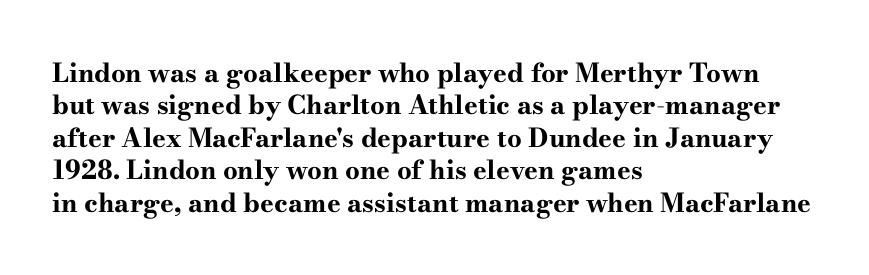
The image shows 26 px bold type, upright; set left-aligned, normal line spacing (1.25x), normal letter spacing, not underlined.
